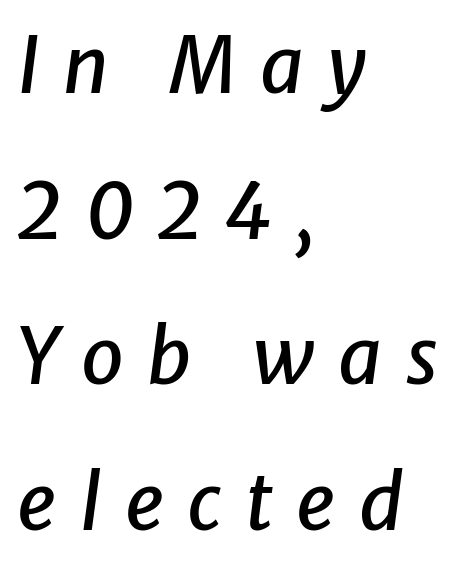
{"italic": "yes", "lean": "right", "slant_degrees": 8, "width": "normal", "stroke_contrast": "low", "x_height": "medium", "monospaced": "no", "underline": "no", "align": "left", "line_spacing_ratio": 1.89, "letter_spacing": "wide", "letter_spacing_em": 0.3, "glyph_px": 77}
